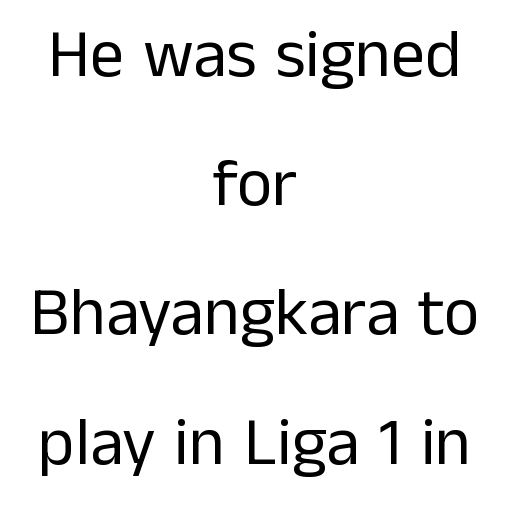
The image shows 68 px regular-weight sans-serif type, upright; set centered, loose line spacing (1.9x), normal letter spacing, not underlined; low stroke contrast and a medium x-height.
